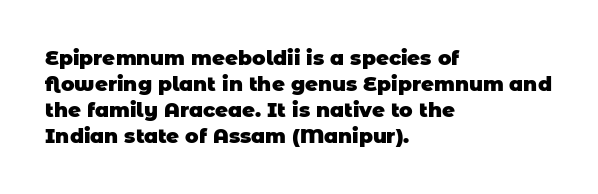
Q: Is the text bold? A: Yes.
Q: Is the text underlined? A: No.
Q: How is the paragraph aligned? A: Left-aligned.
Q: Is the spacing between letters normal or unusually wide? A: Normal.
Q: Is the spacing between lines tight, normal or loose? A: Normal.
